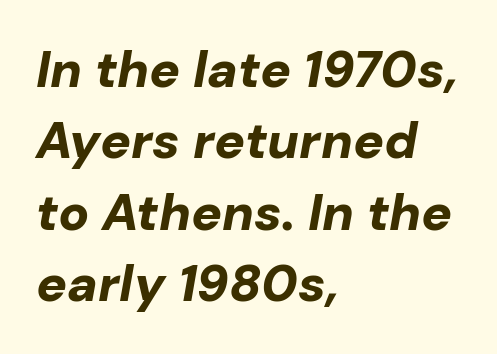
Q: Is the text bold? A: Yes.
Q: Is the text italic (slanted)? A: Yes, it leans right by about 10 degrees.
Q: Is the text underlined? A: No.
Q: How is the paragraph aligned? A: Left-aligned.
Q: Is the spacing between letters normal or unusually wide? A: Normal.
Q: Is the spacing between lines tight, normal or loose? A: Normal.
Q: Width (condensed, normal, or wide)? A: Normal.
Q: Stroke contrast? A: Low.
Q: x-height? A: Medium.
Q: Monospaced? A: No.
